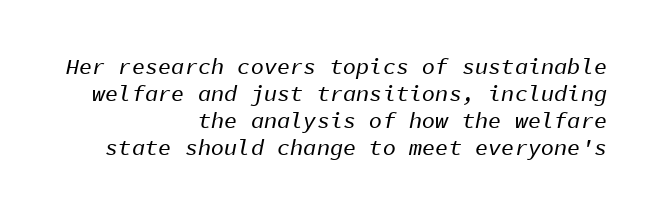
The image shows 22 px text type, italic (leaning right); set right-aligned, line spacing 1.22x, normal letter spacing, not underlined.
